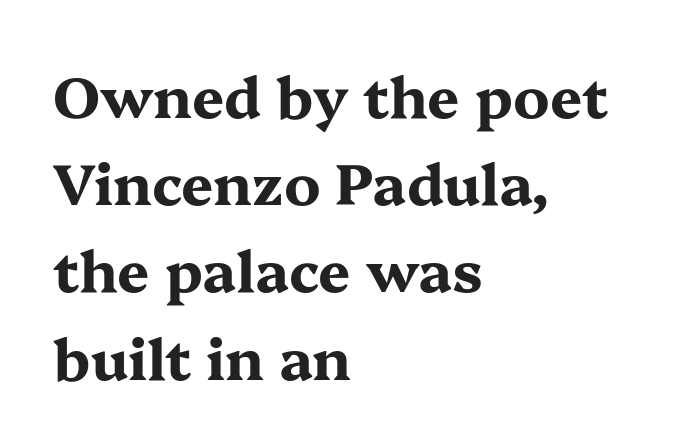
Q: Is the text bold? A: Yes.
Q: Is the text italic (slanted)? A: No, it is upright.
Q: Is the typeface a serif or a sans-serif typeface? A: Serif.
Q: Is the text underlined? A: No.
Q: How is the paragraph aligned? A: Left-aligned.
Q: Is the spacing between letters normal or unusually wide? A: Normal.
Q: Is the spacing between lines tight, normal or loose? A: Normal.
Q: Width (condensed, normal, or wide)? A: Wide.
Q: Stroke contrast? A: Medium.
Q: x-height? A: Medium.
Q: Monospaced? A: No.
